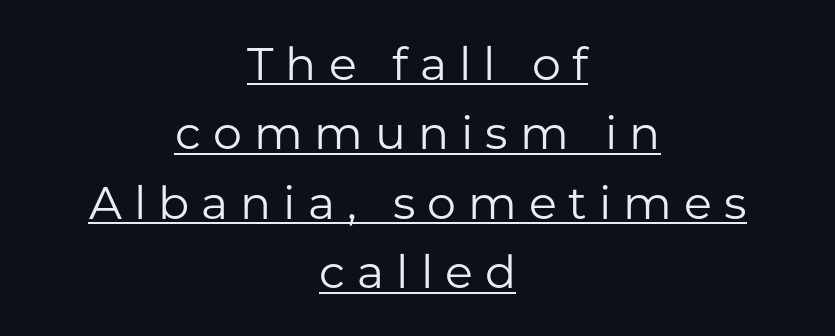
Q: Is the text bold? A: No.
Q: Is the text italic (slanted)? A: No, it is upright.
Q: Is the typeface a serif or a sans-serif typeface? A: Sans-serif.
Q: Is the text underlined? A: Yes.
Q: How is the paragraph aligned? A: Centered.
Q: Is the spacing between letters normal or unusually wide? A: Unusually wide.
Q: Is the spacing between lines tight, normal or loose? A: Normal.
Q: Width (condensed, normal, or wide)? A: Normal.
Q: Stroke contrast? A: Low.
Q: x-height? A: Medium.
Q: Monospaced? A: No.
